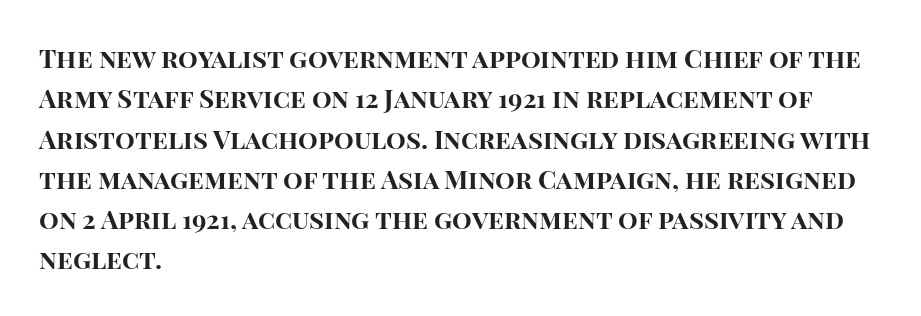
The image shows 26 px bold type, upright; set left-aligned, normal line spacing (1.55x), normal letter spacing, not underlined.
